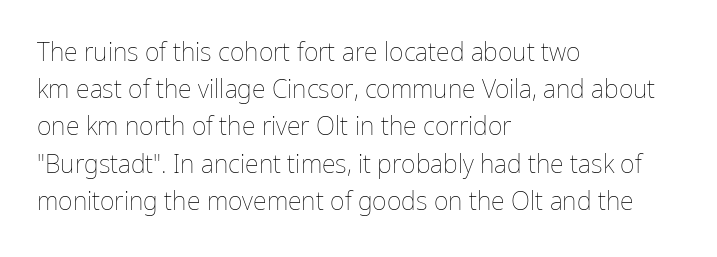
Each new line begins a customary step beneath the previous one. In CSS terms this would be text-align: left. Every character sits straight up, as roman type does. Inter-character spacing is left at the font's built-in metrics.
